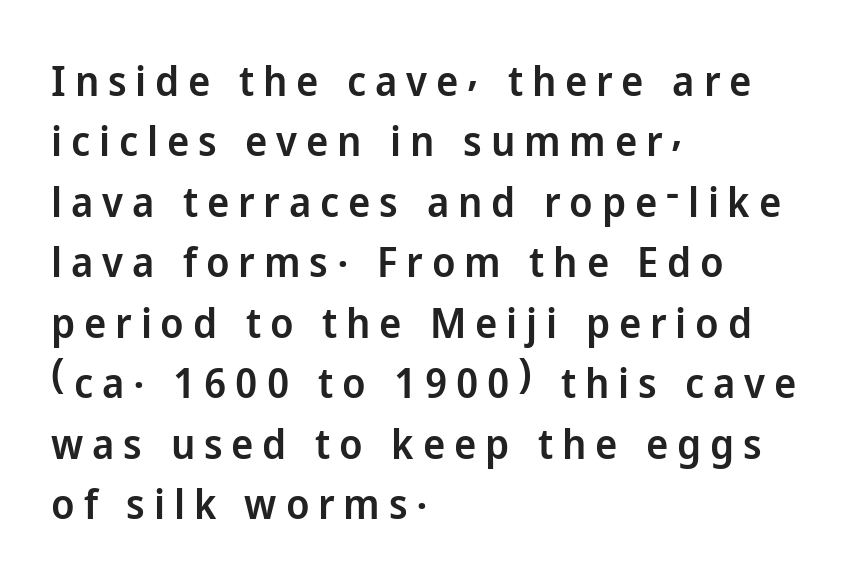
Q: Is the text bold? A: Semi-bold.
Q: Is the text italic (slanted)? A: No, it is upright.
Q: Is the typeface a serif or a sans-serif typeface? A: Sans-serif.
Q: Is the text underlined? A: No.
Q: How is the paragraph aligned? A: Left-aligned.
Q: Is the spacing between letters normal or unusually wide? A: Unusually wide.
Q: Is the spacing between lines tight, normal or loose? A: Normal.
Q: Width (condensed, normal, or wide)? A: Normal.
Q: Stroke contrast? A: Low.
Q: x-height? A: Medium.
Q: Monospaced? A: No.
